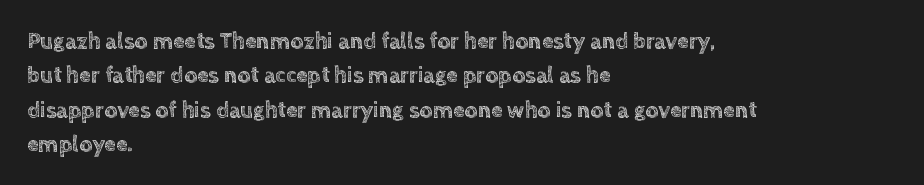
{"italic": "no", "underline": "no", "align": "left", "line_spacing": "normal", "line_spacing_ratio": 1.49, "letter_spacing": "normal", "letter_spacing_em": 0.0, "glyph_px": 23}
